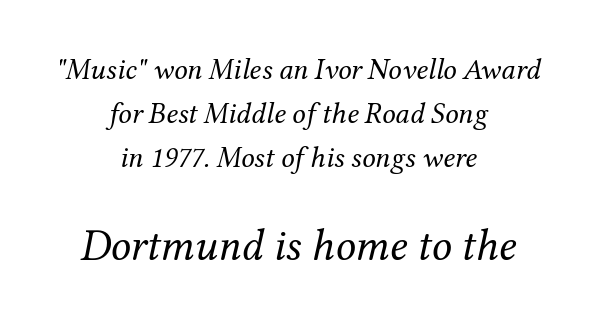
{"serif": "yes", "italic": "yes", "lean": "right", "slant_degrees": 12, "bold": "no", "weight": "regular", "width": "normal", "stroke_contrast": "medium", "x_height": "medium", "monospaced": "no", "underline": "no", "align": "center", "line_spacing": "normal", "line_spacing_ratio": 1.46, "letter_spacing": "normal", "letter_spacing_em": 0.0, "larger_block": "second", "size_ratio": 1.5, "glyph_px": 45}
